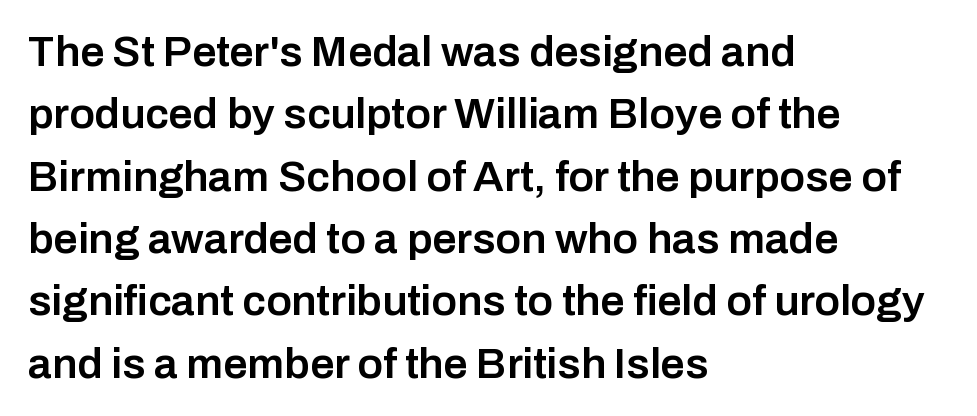
{"serif": "no", "italic": "no", "bold": "semi", "weight": "semibold", "width": "normal", "stroke_contrast": "low", "x_height": "medium", "monospaced": "no", "underline": "no", "align": "left", "line_spacing": "normal", "line_spacing_ratio": 1.45, "letter_spacing": "normal", "letter_spacing_em": 0.0, "glyph_px": 43}
